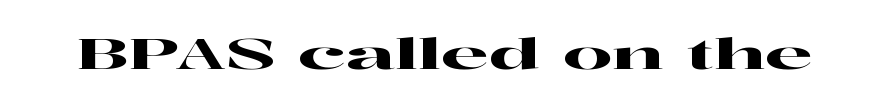
Q: Is the text italic (slanted)? A: No, it is upright.
Q: Is the typeface a serif or a sans-serif typeface? A: Serif.
Q: Is the text underlined? A: No.
Q: Is the spacing between letters normal or unusually wide? A: Normal.
Q: Width (condensed, normal, or wide)? A: Wide.
Q: Stroke contrast? A: High.
Q: x-height? A: Medium.
Q: Monospaced? A: No.
